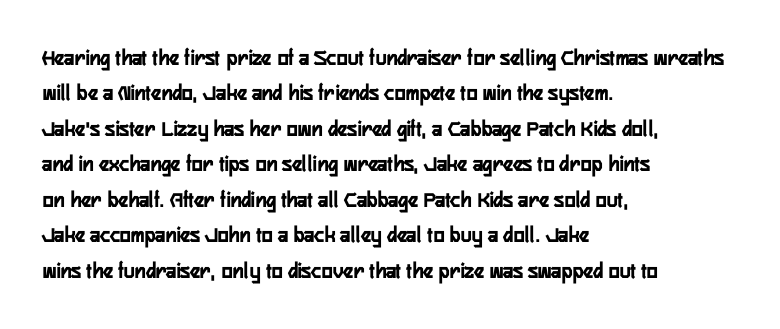
Q: Is the text italic (slanted)? A: No, it is upright.
Q: Is the text underlined? A: No.
Q: How is the paragraph aligned? A: Left-aligned.
Q: Is the spacing between letters normal or unusually wide? A: Normal.
Q: Is the spacing between lines tight, normal or loose? A: Normal.
